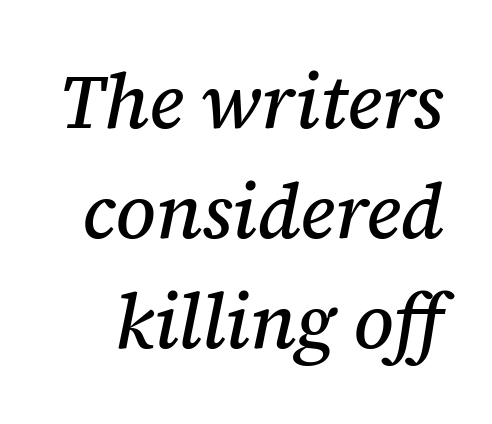
{"serif": "yes", "italic": "yes", "lean": "right", "slant_degrees": 12, "width": "normal", "stroke_contrast": "medium", "x_height": "medium", "monospaced": "no", "underline": "no", "line_spacing": "normal", "line_spacing_ratio": 1.45, "letter_spacing": "normal", "letter_spacing_em": 0.0, "glyph_px": 76}
